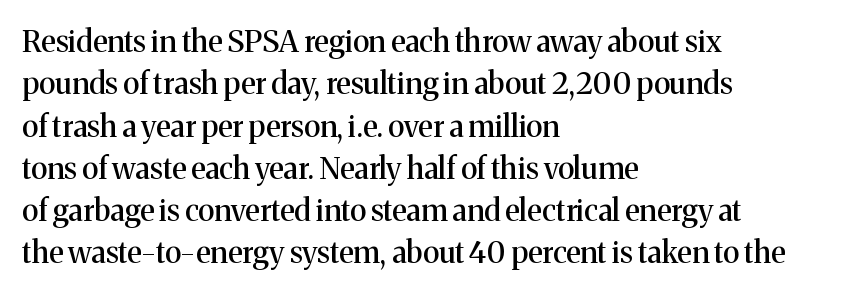
The image shows 30 px serif type, upright; set left-aligned, normal line spacing (1.41x), normal letter spacing, not underlined; medium stroke contrast and a medium x-height.
